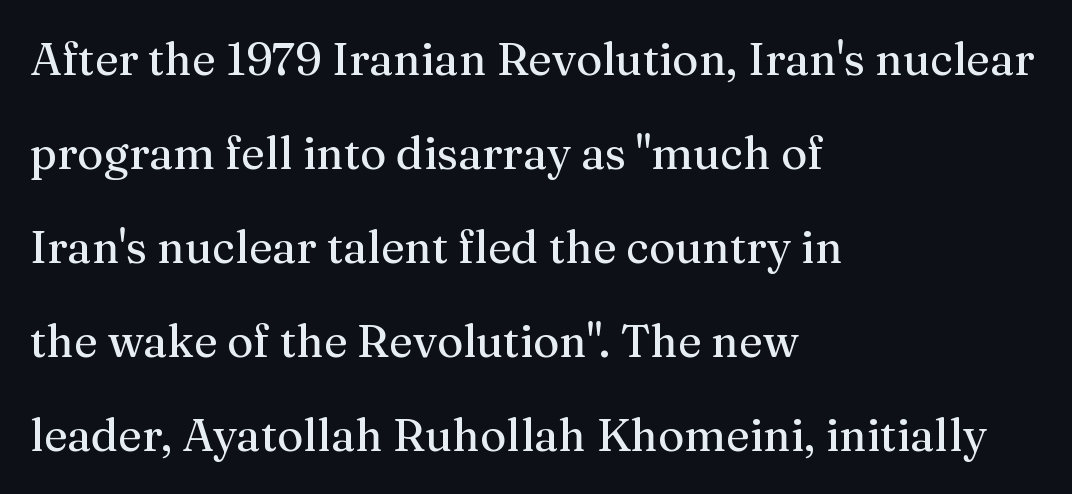
The image shows 45 px serif type, upright; set left-aligned, loose line spacing (2.09x), normal letter spacing, not underlined; medium stroke contrast and a medium x-height.
